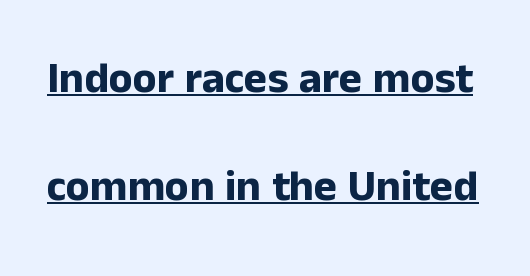
The typesetter has applied underlining to the passage shown. Here the designer chose a conventional face with non-uniform glyph widths. This block would shrink considerably if given ordinary leading; it's expanded now. You can tell it's not italic because the verticals are truly vertical. Compared with typical body copy, the letter spacing here is the same. The characters display no serif detailing; their extremities are plain.
